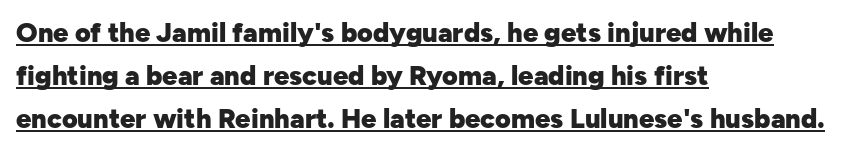
The image shows 27 px bold type, upright; set left-aligned, normal line spacing (1.59x), normal letter spacing, underlined.
